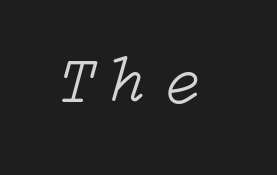
Q: Is the text bold? A: No.
Q: Is the text italic (slanted)? A: Yes, it leans right by about 15 degrees.
Q: Is the text underlined? A: No.
Q: Is the spacing between letters normal or unusually wide? A: Unusually wide.
Q: Width (condensed, normal, or wide)? A: Normal.
Q: Stroke contrast? A: Low.
Q: x-height? A: Medium.
